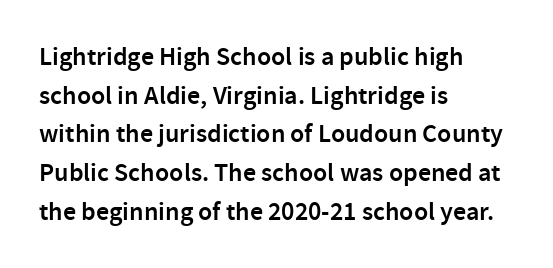
{"italic": "no", "bold": "semi", "underline": "no", "align": "left", "line_spacing": "normal", "line_spacing_ratio": 1.49, "letter_spacing": "normal", "letter_spacing_em": 0.0, "glyph_px": 26}
